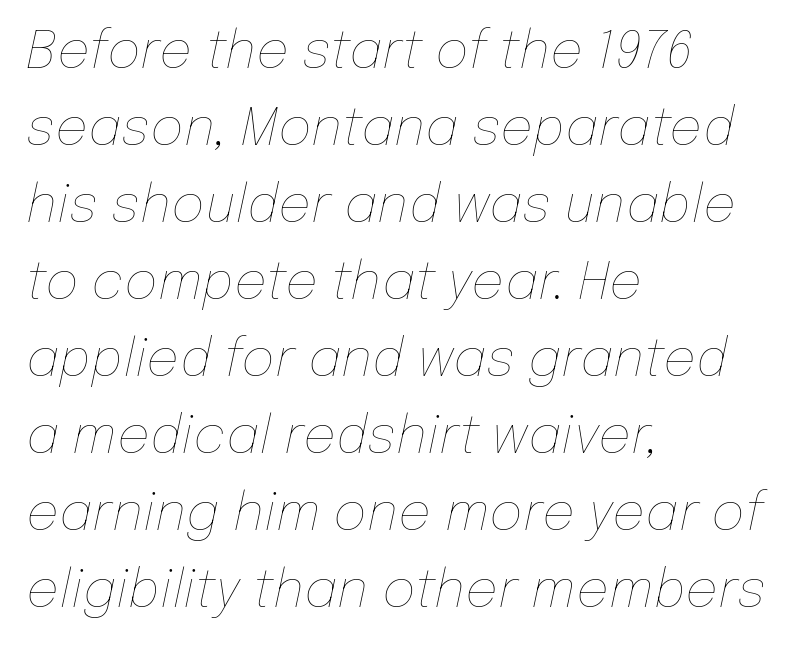
The image shows 52 px thin type, italic (leaning right); set left-aligned, normal line spacing (1.48x), normal letter spacing, not underlined; low stroke contrast and a medium x-height.
